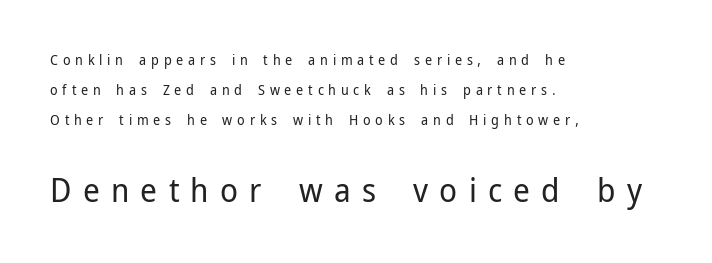
Style check: upright. Honestly, the rows look like they've been pulled way apart. This sample has the flowing, uneven cadence of proportional lettering. This sample uses a sans-serif face. Which of the two is more prominent by size? The second, at the bottom. The lines in this sample share a left origin and differ only in where they stop.
